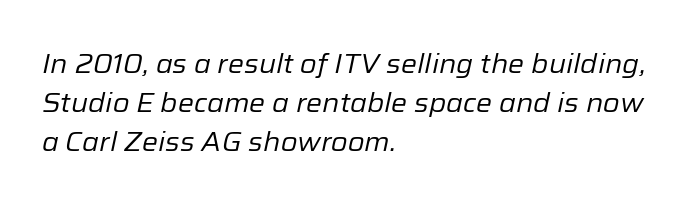
Q: Is the text bold? A: No.
Q: Is the text italic (slanted)? A: Yes, it leans right by about 12 degrees.
Q: Is the text underlined? A: No.
Q: How is the paragraph aligned? A: Left-aligned.
Q: Is the spacing between letters normal or unusually wide? A: Normal.
Q: Is the spacing between lines tight, normal or loose? A: Normal.
